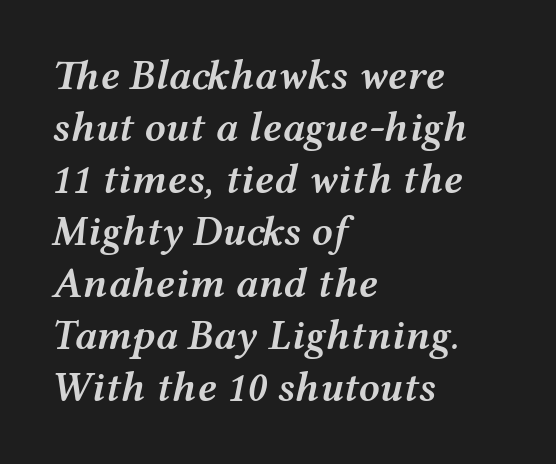
You can tell it's italic because the verticals aren't actually vertical. Casual observation: everything's shoved over to the left. This rendering features lettering with no underline. No extra tracking has been applied to these lines. This sample has the flowing, uneven cadence of proportional lettering. The letters are semibold — heavier than regular but short of a full bold.
